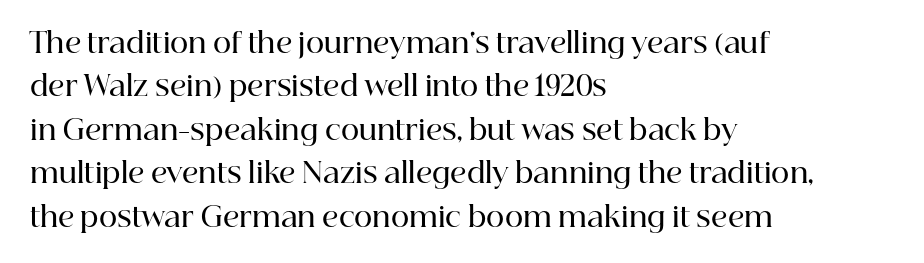
{"serif": "yes", "italic": "no", "bold": "semi", "weight": "semibold", "width": "normal", "stroke_contrast": "high", "x_height": "medium", "monospaced": "no", "underline": "no", "align": "left", "line_spacing": "normal", "line_spacing_ratio": 1.55, "letter_spacing": "normal", "letter_spacing_em": 0.0, "glyph_px": 28}
